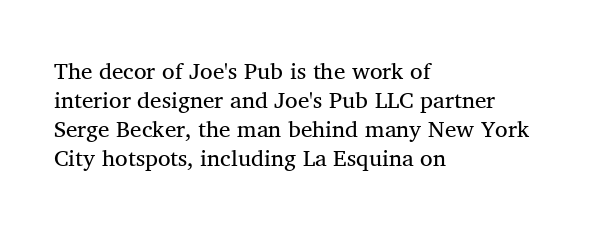
The image shows 23 px text type, upright; set left-aligned, normal line spacing (1.26x), normal letter spacing, not underlined.
